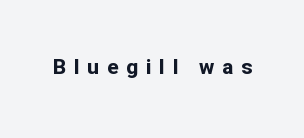
Q: Is the text bold? A: Yes.
Q: Is the text italic (slanted)? A: No, it is upright.
Q: Is the text underlined? A: No.
Q: Is the spacing between letters normal or unusually wide? A: Unusually wide.
